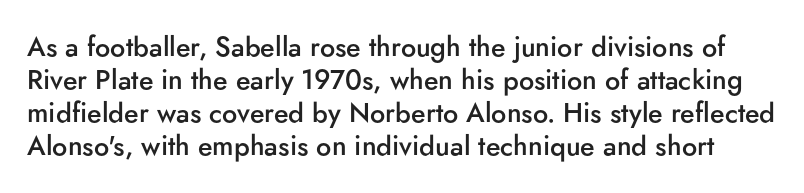
The image shows 27 px text type, upright; set line spacing 1.22x, normal letter spacing, not underlined.
